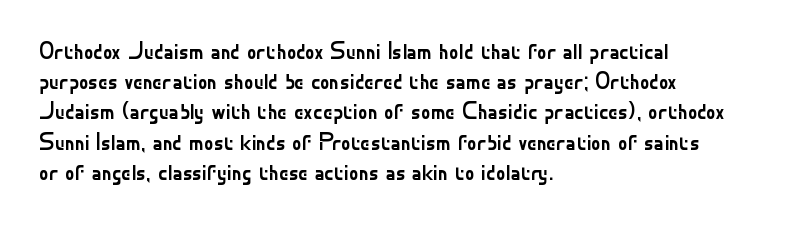
The weight would be labelled regular, book, light, or lighter still. Every stem runs plumb, perpendicular to the baseline. Descender tails drop into unmarked territory. One glance says typical: line gaps are just what's usual.
